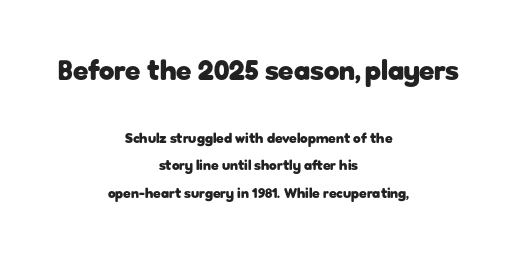
{"serif": "no", "italic": "no", "bold": "yes", "weight": "heavy", "width": "normal", "stroke_contrast": "low", "x_height": "medium", "monospaced": "no", "underline": "no", "align": "center", "line_spacing": "loose", "line_spacing_ratio": 1.95, "letter_spacing": "normal", "letter_spacing_em": 0.0, "larger_block": "first", "size_ratio": 2.0, "glyph_px": 28}
